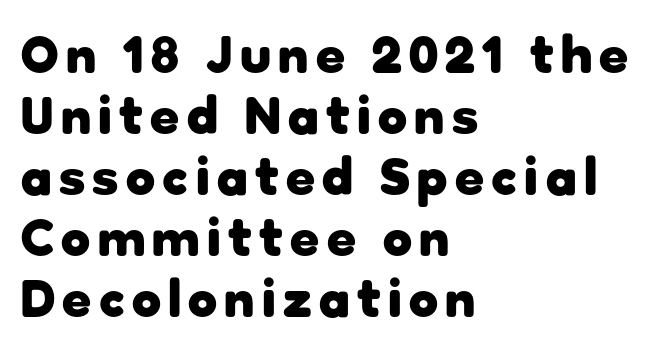
Q: Is the text bold? A: Yes.
Q: Is the text italic (slanted)? A: No, it is upright.
Q: Is the typeface a serif or a sans-serif typeface? A: Sans-serif.
Q: Is the text underlined? A: No.
Q: How is the paragraph aligned? A: Left-aligned.
Q: Is the spacing between lines tight, normal or loose? A: Tight.
Q: Width (condensed, normal, or wide)? A: Normal.
Q: Stroke contrast? A: Low.
Q: x-height? A: Medium.
Q: Monospaced? A: No.
